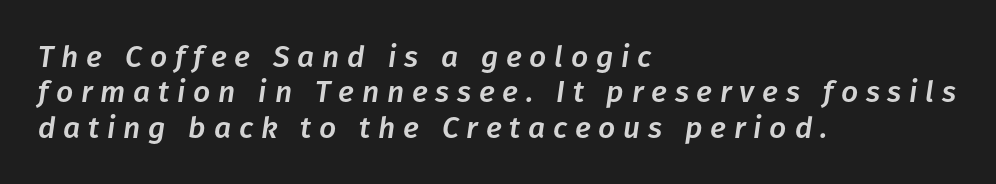
The image shows 30 px text type, italic (leaning right); set left-aligned, line spacing 1.18x, unusually wide letter spacing (+0.26 em), not underlined; low stroke contrast and a medium x-height.
